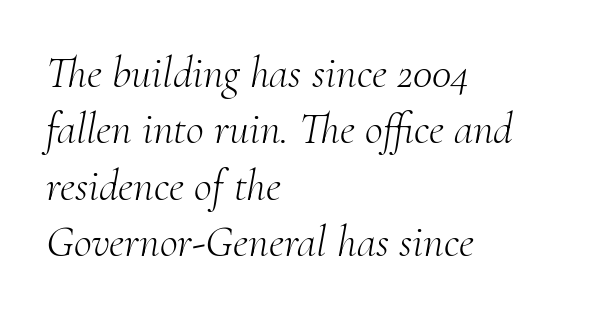
The image shows 44 px light serif type, italic (leaning right); set left-aligned, normal line spacing (1.28x), normal letter spacing, not underlined; medium stroke contrast and a small x-height.
